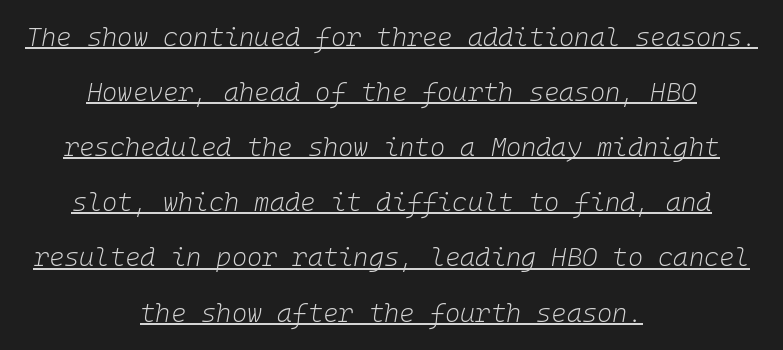
Q: Is the text bold? A: No.
Q: Is the text italic (slanted)? A: Yes, it leans right by about 10 degrees.
Q: Is the text underlined? A: Yes.
Q: How is the paragraph aligned? A: Centered.
Q: Is the spacing between letters normal or unusually wide? A: Normal.
Q: Is the spacing between lines tight, normal or loose? A: Loose.
